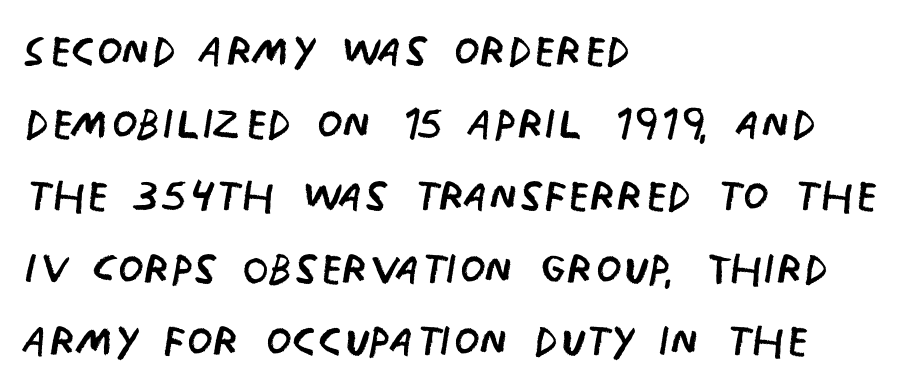
Counters stay open thanks to moderate or lighter strokes. The zone under the glyphs is completely vacant. Notice how the passage keeps a crisp vertical edge on the left only. A typesetter would call this zero additional tracking. Examine the stroke ends and you'll find no serifs.
